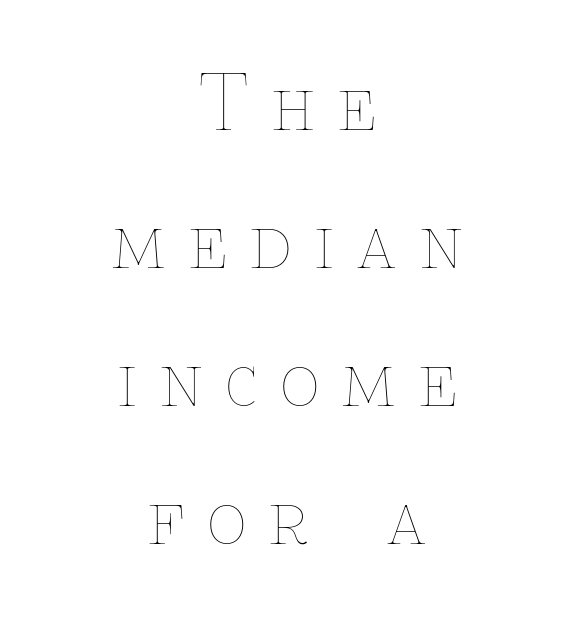
Quick note: not italic, upright. Short note: letters widely spaced. Horizontal alignment here is central, giving a formal, balanced look. Words float on clear page, feet unadorned. Here the designer chose a conventional face with non-uniform glyph widths.
